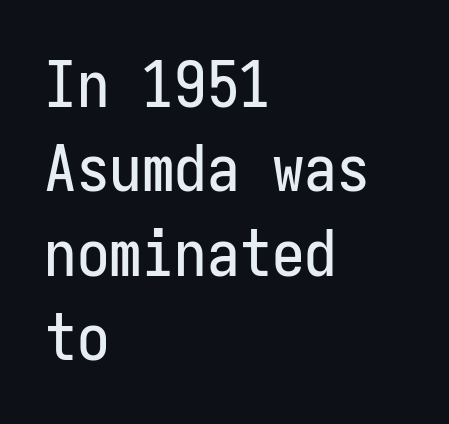
Anything drawn beneath the words? Only blank space. The setting favours the left margin, as ordinary paragraphs usually do. The specimen reads as upright at a glance. Spacing between characters is what you'd get straight out of the box.
